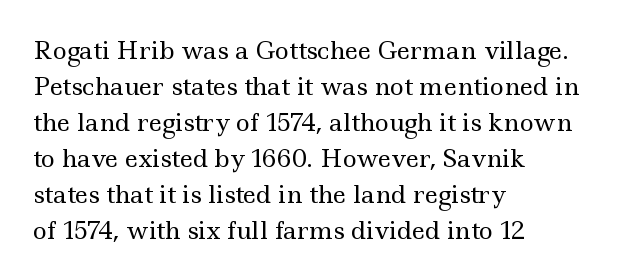
The image shows 24 px text type, upright; set left-aligned, normal line spacing (1.5x), normal letter spacing, not underlined.
